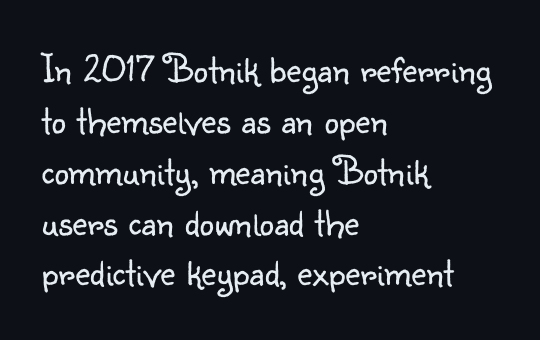
The image shows 41 px light sans-serif type, upright; set left-aligned, line spacing 1.24x, normal letter spacing, not underlined; low stroke contrast and a small x-height.
